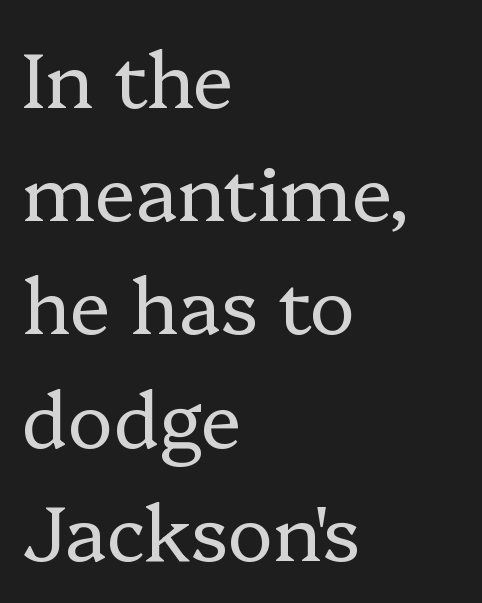
You can tell from the footed stems that serif type was used. Beneath every word, the page is bare. The face used here is rendered with its standard letterfit. The axis of the letterforms is exactly vertical. Looks like regular typesetting: each glyph gets only the width it needs.
